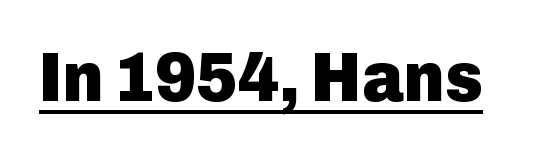
The image shows 70 px heavy sans-serif type, upright; set normal letter spacing, underlined; low stroke contrast and a medium x-height.
